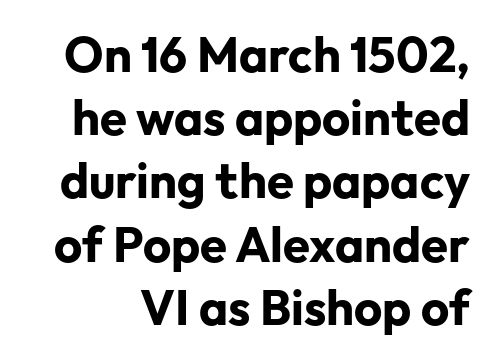
Q: Is the text bold? A: Yes.
Q: Is the text italic (slanted)? A: No, it is upright.
Q: Is the typeface a serif or a sans-serif typeface? A: Sans-serif.
Q: Is the text underlined? A: No.
Q: Is the spacing between letters normal or unusually wide? A: Normal.
Q: Is the spacing between lines tight, normal or loose? A: Normal.
Q: Width (condensed, normal, or wide)? A: Normal.
Q: Stroke contrast? A: Low.
Q: x-height? A: Medium.
Q: Monospaced? A: No.
